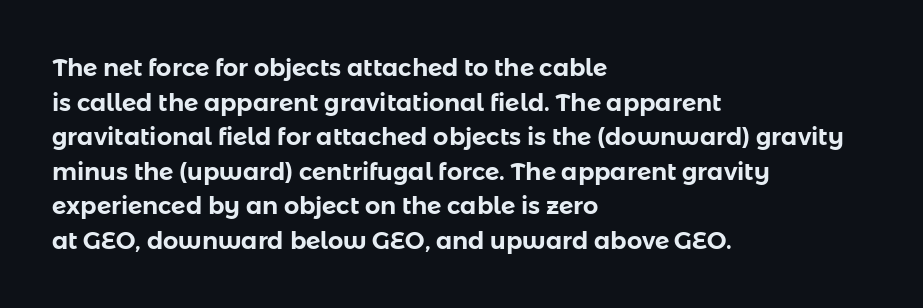
{"italic": "no", "underline": "no", "align": "left", "line_spacing": "normal", "line_spacing_ratio": 1.44, "letter_spacing": "normal", "letter_spacing_em": 0.0, "glyph_px": 24}
